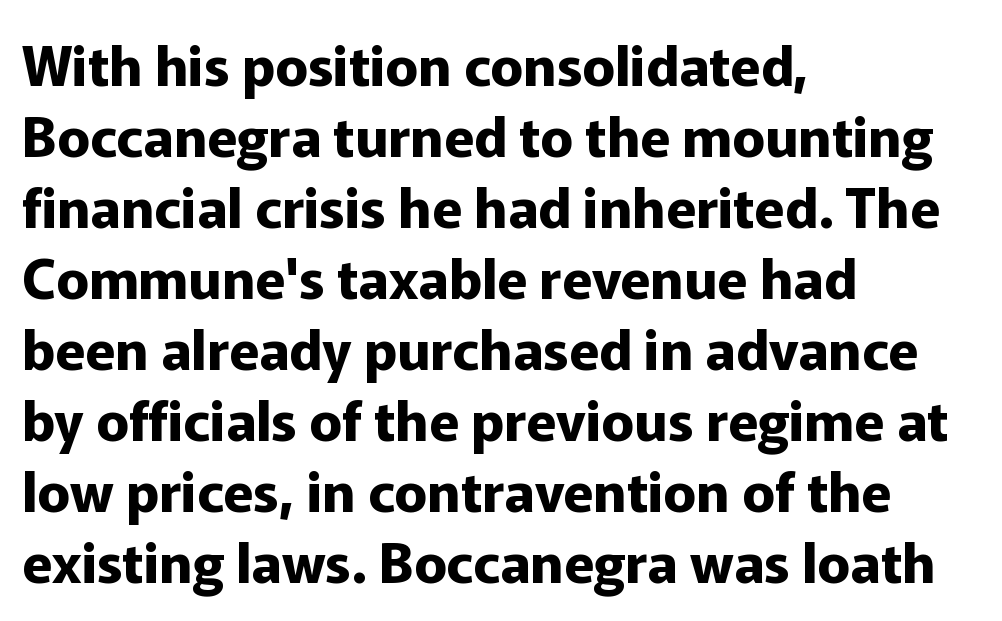
{"serif": "no", "italic": "no", "bold": "yes", "weight": "bold", "width": "normal", "stroke_contrast": "low", "x_height": "medium", "monospaced": "no", "underline": "no", "align": "left", "line_spacing": "normal", "line_spacing_ratio": 1.29, "letter_spacing": "normal", "letter_spacing_em": 0.0, "glyph_px": 55}
